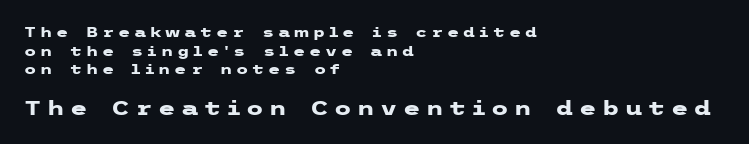
Q: Is the text bold? A: Yes.
Q: Is the text italic (slanted)? A: No, it is upright.
Q: Is the text underlined? A: No.
Q: How is the paragraph aligned? A: Left-aligned.
Q: Is the spacing between letters normal or unusually wide? A: Unusually wide.
Q: Is the spacing between lines tight, normal or loose? A: Normal.
Q: Which block of text is set in a larger size, the first (top) or the second (bottom)? A: The second (bottom) one.
